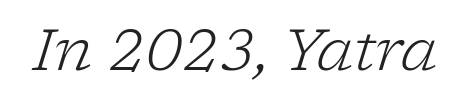
Q: Is the text bold? A: No.
Q: Is the text italic (slanted)? A: Yes, it leans right by about 17 degrees.
Q: Is the typeface a serif or a sans-serif typeface? A: Serif.
Q: Is the text underlined? A: No.
Q: Is the spacing between letters normal or unusually wide? A: Normal.
Q: Width (condensed, normal, or wide)? A: Normal.
Q: Stroke contrast? A: Low.
Q: x-height? A: Medium.
Q: Monospaced? A: No.
